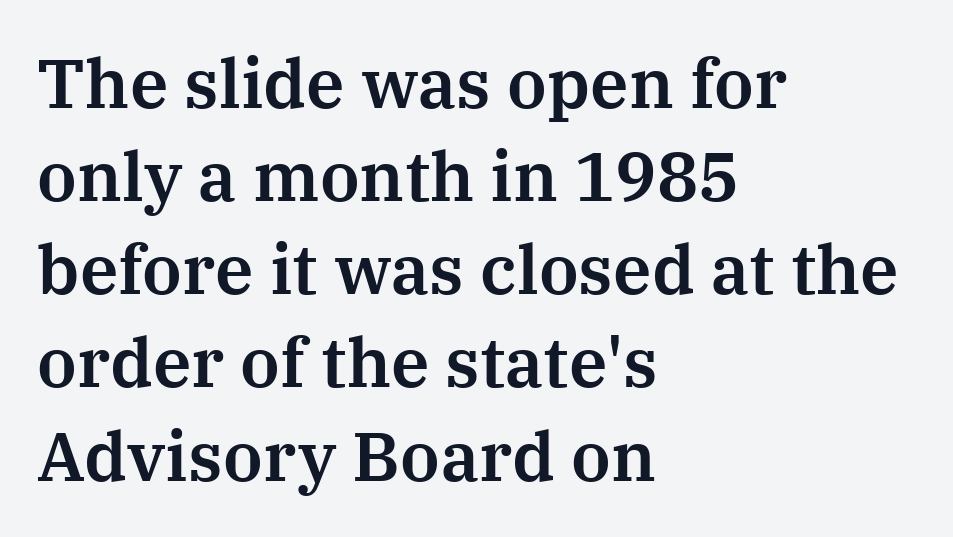
The space beneath each line is pristine and unruled. You could not count columns in this text — the font is proportionally spaced. Horizontally, the lines are justified to the leading edge only. These lines are composed in type with serifs. In terms of letterspacing, this is plain default setting.
